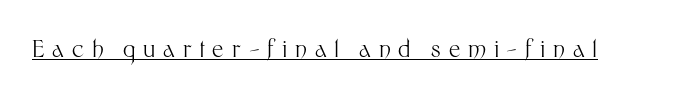
Q: Is the text bold? A: No.
Q: Is the text italic (slanted)? A: No, it is upright.
Q: Is the text underlined? A: Yes.
Q: Is the spacing between letters normal or unusually wide? A: Unusually wide.
